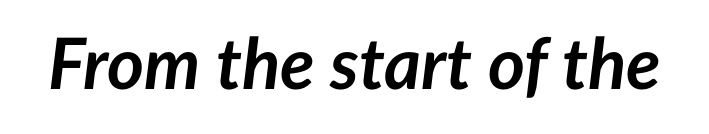
The image shows 71 px semibold type, italic (leaning right); set normal letter spacing, not underlined; low stroke contrast and a medium x-height.
